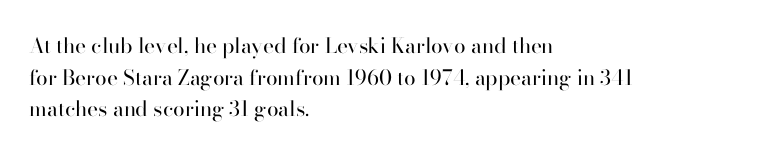
Q: Is the text bold? A: No.
Q: Is the text italic (slanted)? A: No, it is upright.
Q: Is the text underlined? A: No.
Q: How is the paragraph aligned? A: Left-aligned.
Q: Is the spacing between letters normal or unusually wide? A: Normal.
Q: Is the spacing between lines tight, normal or loose? A: Normal.
